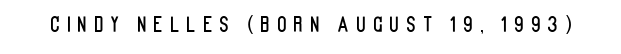
The tracking jumps out immediately: characters are airy and widely separated. When letters stand straight like this, we call the style roman or upright. Honestly, there is no underline to notice here at all.
